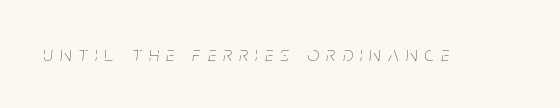
Q: Is the text bold? A: No.
Q: Is the text italic (slanted)? A: Yes, it leans right by about 5 degrees.
Q: Is the text underlined? A: No.
Q: Is the spacing between letters normal or unusually wide? A: Unusually wide.
